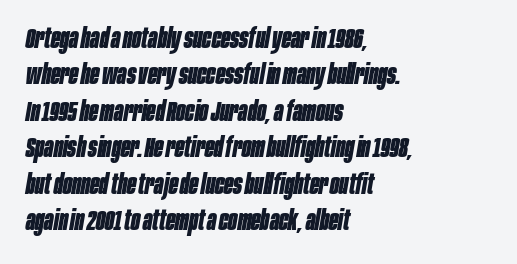
The image shows 27 px bold type, italic (leaning right); set left-aligned, normal line spacing (1.35x), normal letter spacing, not underlined.
